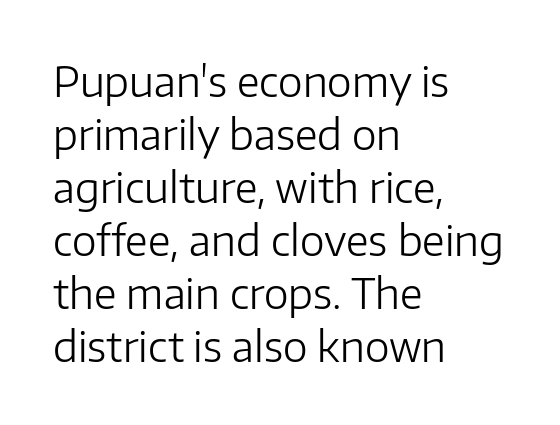
Weight: regular or lighter. Observe the absence of serifs on each vertical stroke in this sample. Observe the ordinary spacing: letters are neighbours, not strangers. You could not count columns in this text — the font is proportionally spaced.
